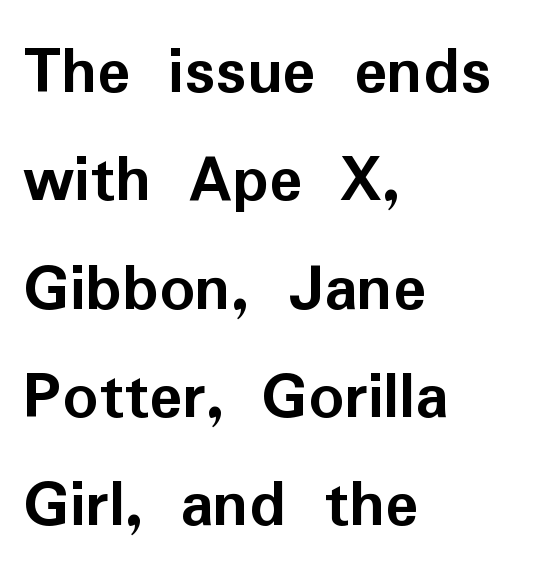
The letters advance in unequal steps, a hallmark of proportional type. The ragged edge is on the right, which tells us the setting is flush left. The foot of each line stays bare and open. Stroke thickness is high; the sample reads as a true bold. There is no visible air inserted between adjacent glyphs.
